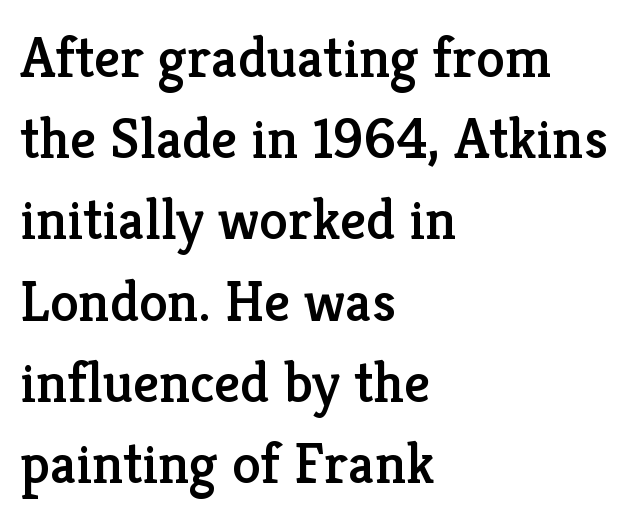
Q: Is the text italic (slanted)? A: No, it is upright.
Q: Is the typeface a serif or a sans-serif typeface? A: Serif.
Q: Is the text underlined? A: No.
Q: How is the paragraph aligned? A: Left-aligned.
Q: Is the spacing between letters normal or unusually wide? A: Normal.
Q: Is the spacing between lines tight, normal or loose? A: Normal.
Q: Width (condensed, normal, or wide)? A: Normal.
Q: Stroke contrast? A: Low.
Q: x-height? A: Medium.
Q: Monospaced? A: No.
